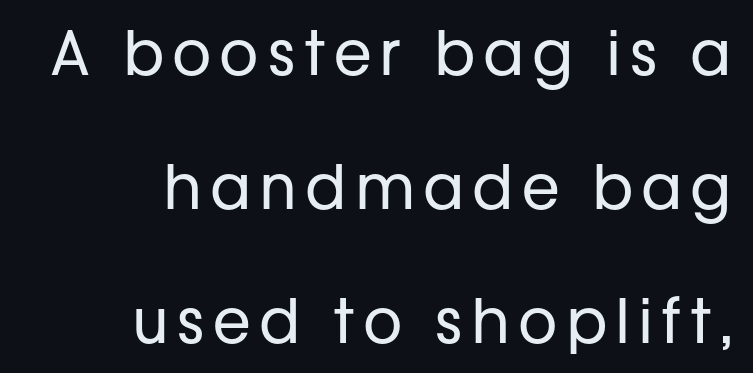
{"serif": "no", "italic": "no", "bold": "no", "weight": "regular", "width": "normal", "stroke_contrast": "low", "x_height": "medium", "monospaced": "no", "underline": "no", "align": "right", "line_spacing": "loose", "line_spacing_ratio": 2.2, "glyph_px": 61}
